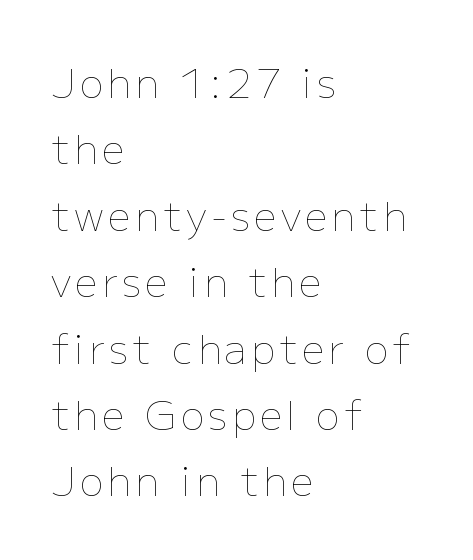
{"italic": "no", "bold": "no", "weight": "thin", "width": "normal", "stroke_contrast": "low", "x_height": "medium", "monospaced": "no", "underline": "no", "align": "left", "line_spacing": "normal", "line_spacing_ratio": 1.66, "glyph_px": 40}
